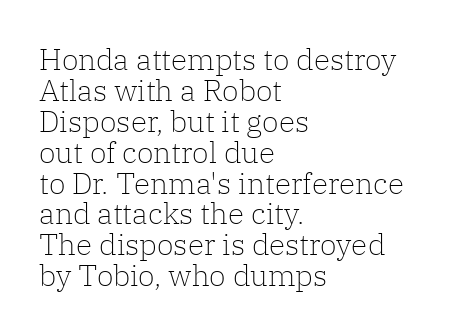
The tracking reads as untouched default to a designer's eye. Type without underlining. Where is the straight margin? On the left. Look at the bottom of the vertical strokes: they flare into serifs here.
